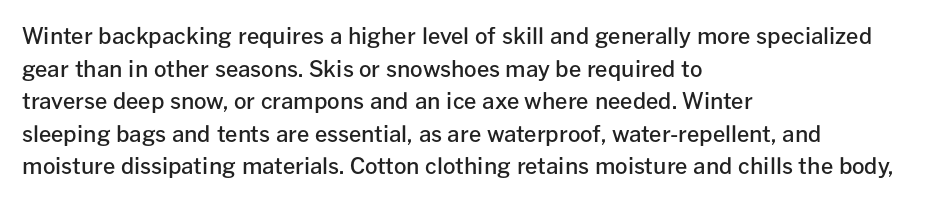
Short and long lines alike share a common starting point at left. Quick note: not italic, upright. In terms of leading, this rendering sits right in the middle. The gap between lines stays unmarked.
